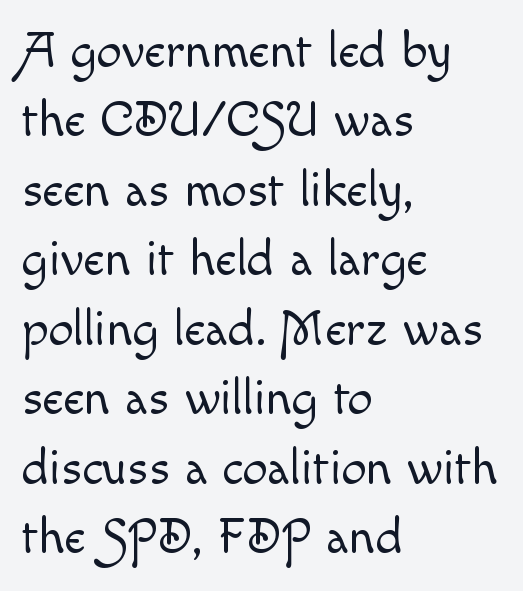
Leading matches the norm, producing a regular column. There is no visible air inserted between adjacent glyphs. Heaviness? Minimal to ordinary, like unemphasized prose. Unlike italic type, these characters show no tilt at all. The typesetter chose a ragged-right arrangement here.
